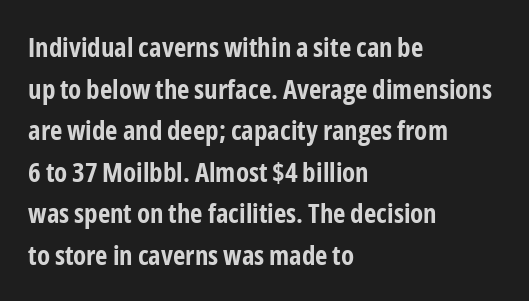
Q: Is the text bold? A: Yes.
Q: Is the text italic (slanted)? A: No, it is upright.
Q: Is the text underlined? A: No.
Q: How is the paragraph aligned? A: Left-aligned.
Q: Is the spacing between letters normal or unusually wide? A: Normal.
Q: Is the spacing between lines tight, normal or loose? A: Normal.
